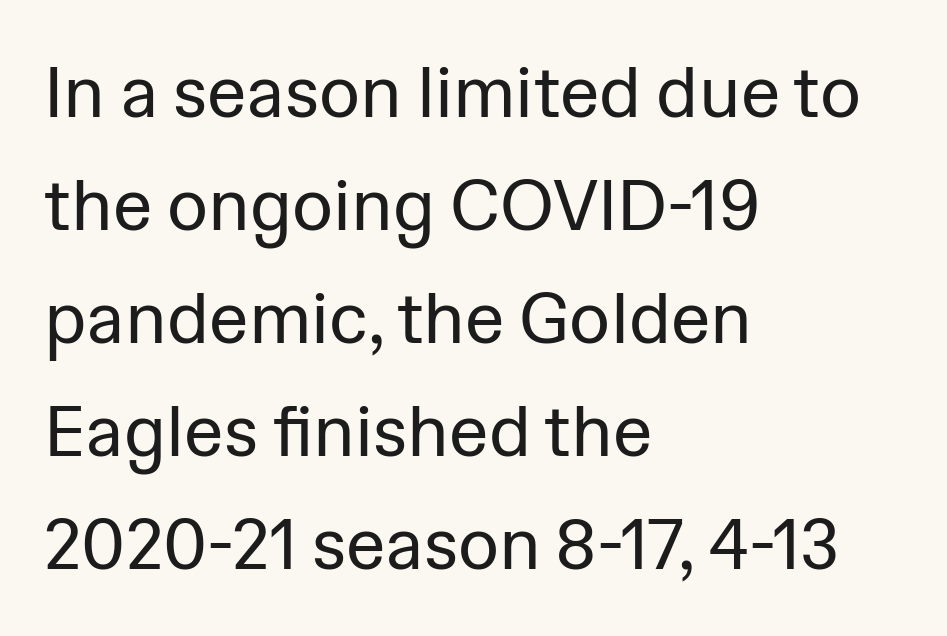
Reading down the block, your eye returns to a fixed left position each line. The letterforms sit shoulder to shoulder at normal distance. This sample uses a sans-serif face. Does the leading feel generous? No, just average. Beneath every word, the page is bare.
